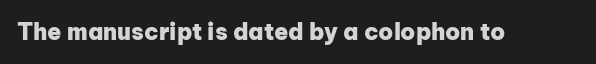
The image shows 23 px bold type, upright; set normal letter spacing, not underlined.
